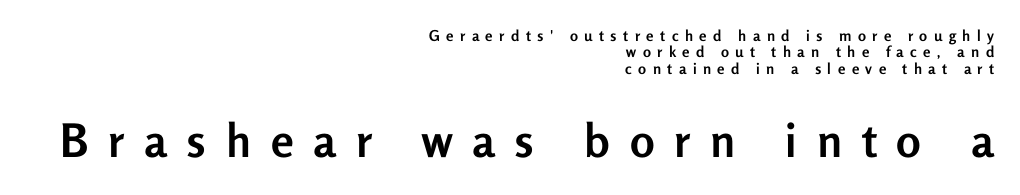
The vertical gap from one line to the next is small. Larger block? The one below; the one above is distinctly smaller. The paragraph shown leans on its right margin. A full-strength bold gives these letters their thick strokes.
